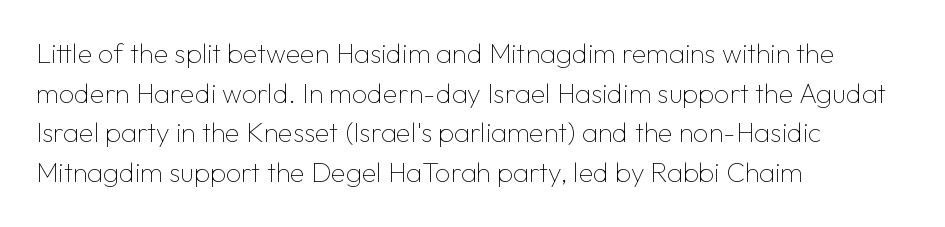
{"italic": "no", "bold": "no", "underline": "no", "align": "left", "line_spacing": "normal", "line_spacing_ratio": 1.47, "letter_spacing": "normal", "letter_spacing_em": 0.0, "glyph_px": 27}
